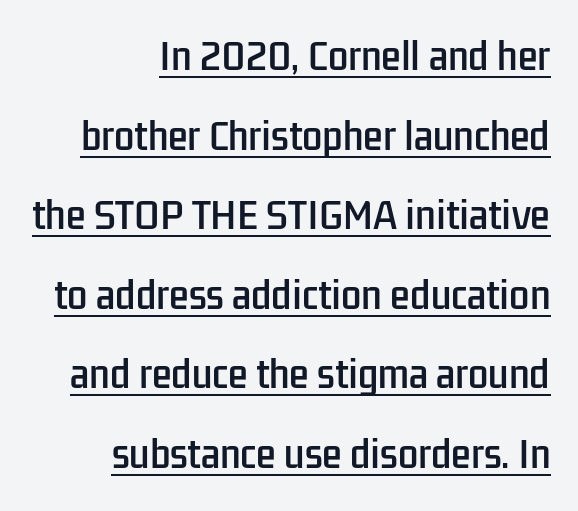
Q: Is the text italic (slanted)? A: No, it is upright.
Q: Is the typeface a serif or a sans-serif typeface? A: Sans-serif.
Q: Is the text underlined? A: Yes.
Q: How is the paragraph aligned? A: Right-aligned.
Q: Is the spacing between letters normal or unusually wide? A: Normal.
Q: Is the spacing between lines tight, normal or loose? A: Loose.
Q: Width (condensed, normal, or wide)? A: Condensed.
Q: Stroke contrast? A: Low.
Q: x-height? A: Medium.
Q: Monospaced? A: No.
